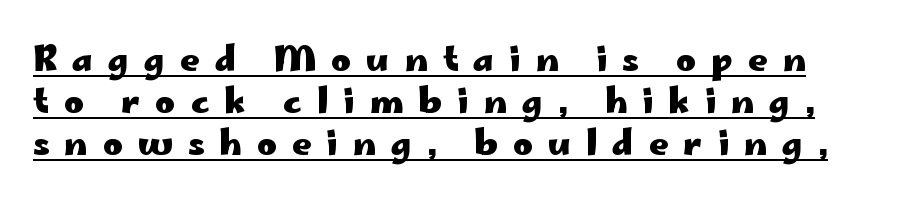
The image shows 34 px heavy, wide sans-serif type, upright; set line spacing 1.24x, unusually wide letter spacing (+0.44 em), underlined; low stroke contrast and a small x-height.
